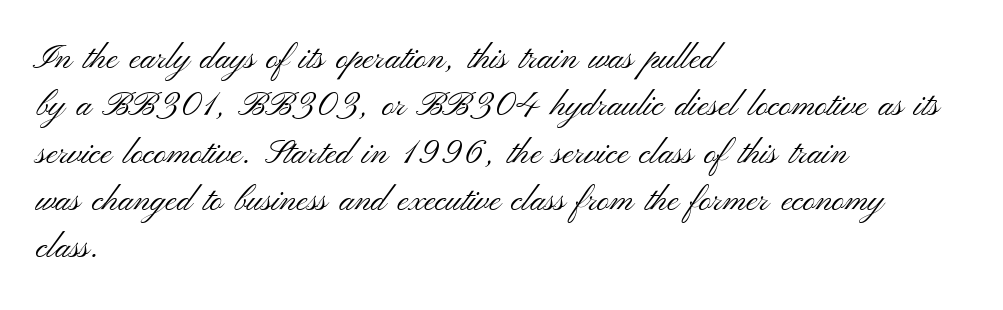
Q: Is the text bold? A: No.
Q: Is the text italic (slanted)? A: Yes.
Q: Is the typeface a serif or a sans-serif typeface? A: Sans-serif.
Q: Is the text underlined? A: No.
Q: How is the paragraph aligned? A: Left-aligned.
Q: Is the spacing between letters normal or unusually wide? A: Normal.
Q: Is the spacing between lines tight, normal or loose? A: Normal.
Q: Width (condensed, normal, or wide)? A: Wide.
Q: Stroke contrast? A: Medium.
Q: x-height? A: Small.
Q: Monospaced? A: No.
